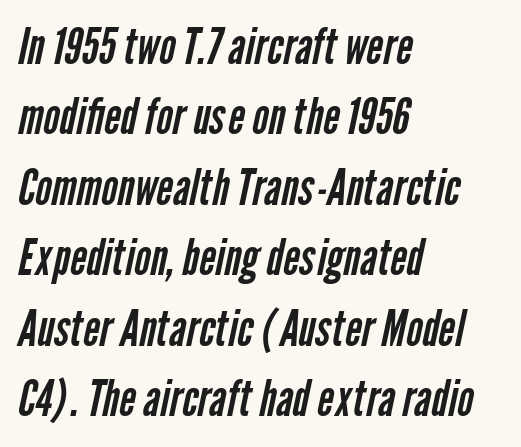
The image shows 50 px regular-weight, condensed sans-serif type; set left-aligned, normal line spacing (1.41x), normal letter spacing, not underlined; low stroke contrast and a medium x-height.
